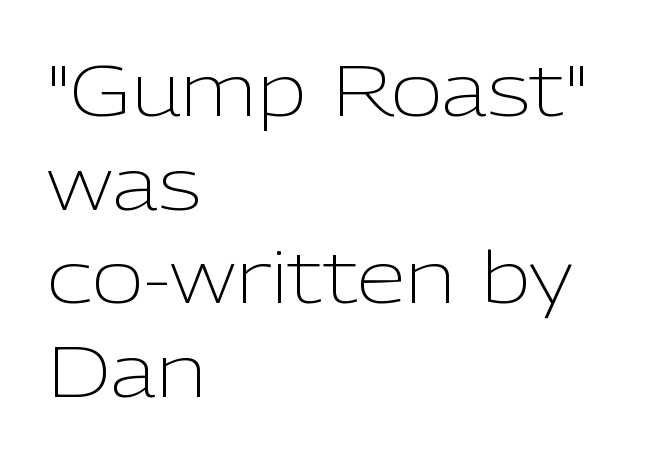
{"serif": "no", "italic": "no", "bold": "no", "weight": "light", "width": "normal", "stroke_contrast": "low", "x_height": "medium", "monospaced": "no", "underline": "no", "align": "left", "line_spacing": "normal", "line_spacing_ratio": 1.32, "letter_spacing": "normal", "letter_spacing_em": 0.0, "glyph_px": 71}
